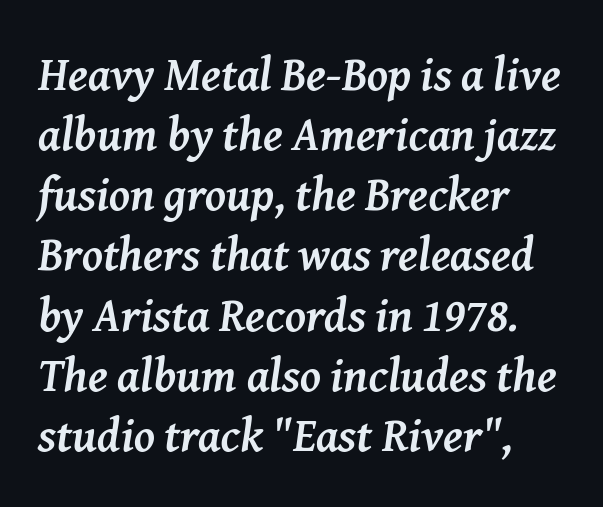
Q: Is the text bold? A: Yes.
Q: Is the text italic (slanted)? A: Yes, it leans right by about 8 degrees.
Q: Is the typeface a serif or a sans-serif typeface? A: Serif.
Q: Is the text underlined? A: No.
Q: How is the paragraph aligned? A: Left-aligned.
Q: Is the spacing between letters normal or unusually wide? A: Normal.
Q: Is the spacing between lines tight, normal or loose? A: Normal.
Q: Width (condensed, normal, or wide)? A: Normal.
Q: Stroke contrast? A: Medium.
Q: x-height? A: Medium.
Q: Monospaced? A: No.
